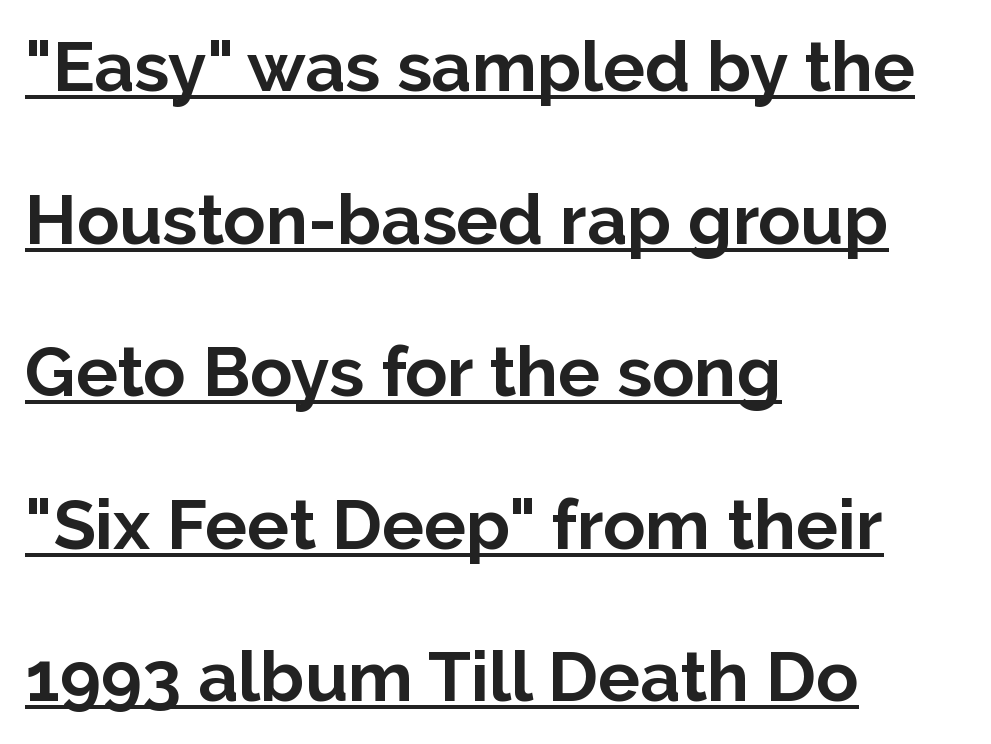
The image shows 70 px bold sans-serif type, upright; set left-aligned, loose line spacing (2.18x), normal letter spacing, underlined; low stroke contrast and a medium x-height.
